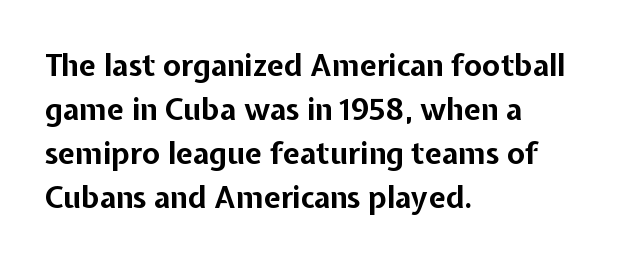
Only glyphs here, with clear space below each row. Compared with typical body copy, the letter spacing here is the same. In terms of weight, the rendering is a true, heavy bold. Does the type have serifs? No, each stem ends abruptly. The letters stand upright; this is a roman face.
